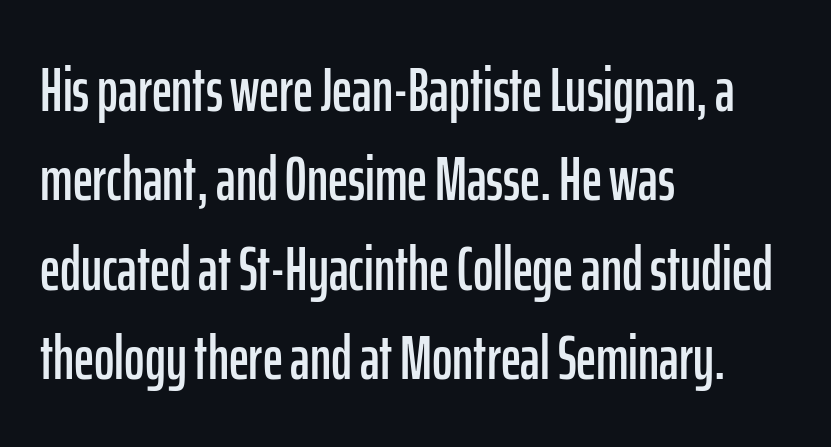
Regular leading. Layout note: lines flush left. Between one letter and the next there's only the usual sliver of space. You can tell it's not italic because the verticals are truly vertical.
